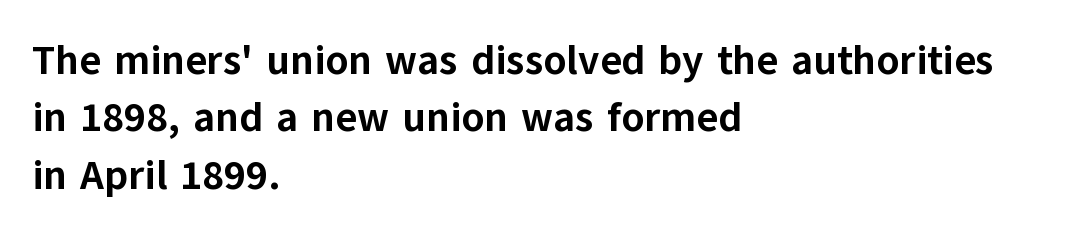
Q: Is the text bold? A: Yes.
Q: Is the text italic (slanted)? A: No, it is upright.
Q: Is the typeface a serif or a sans-serif typeface? A: Sans-serif.
Q: Is the text underlined? A: No.
Q: How is the paragraph aligned? A: Left-aligned.
Q: Is the spacing between letters normal or unusually wide? A: Normal.
Q: Is the spacing between lines tight, normal or loose? A: Normal.
Q: Width (condensed, normal, or wide)? A: Normal.
Q: Stroke contrast? A: Low.
Q: x-height? A: Medium.
Q: Monospaced? A: No.
